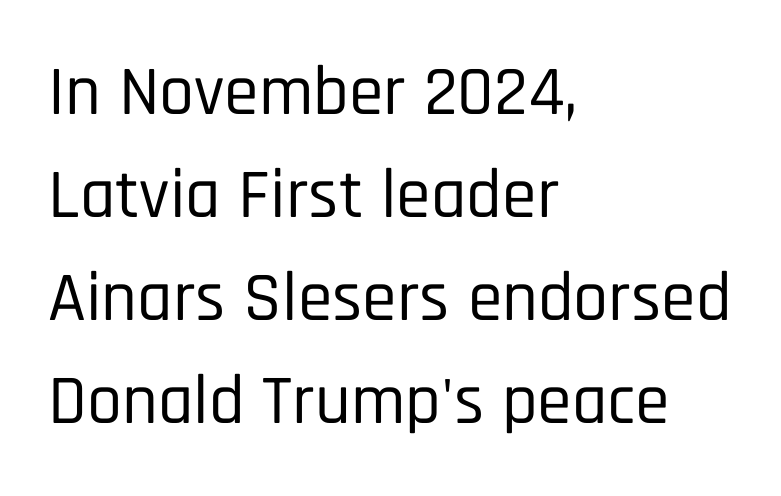
The image shows 70 px condensed sans-serif type, upright; set left-aligned, normal line spacing (1.47x), normal letter spacing, not underlined; low stroke contrast and a large x-height.
